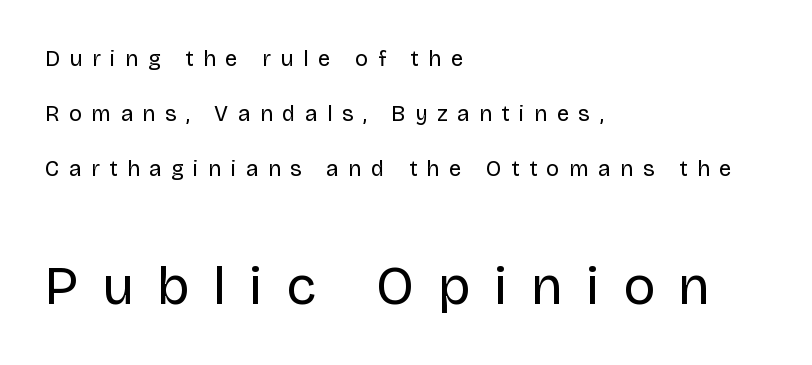
The letters carry no serifs — their stems end cleanly without finishing strokes. Descenders hang freely into open space. Each line starts at the same left margin while the right side varies. If you measured baseline to baseline, you'd find a long distance. These lines were composed using upright roman letters.
